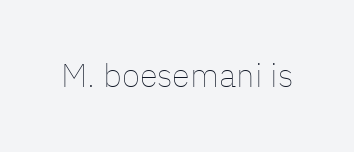
{"italic": "no", "bold": "no", "weight": "thin", "width": "normal", "stroke_contrast": "low", "x_height": "medium", "monospaced": "no", "underline": "no", "letter_spacing": "normal", "letter_spacing_em": 0.0, "glyph_px": 33}
